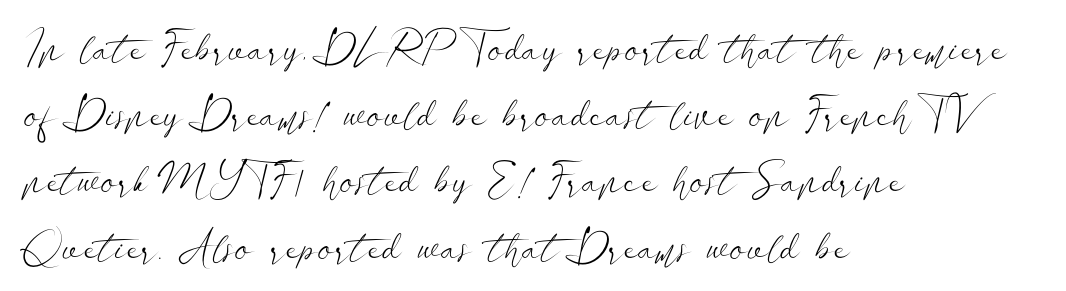
{"serif": "no", "bold": "no", "weight": "light", "width": "wide", "stroke_contrast": "low", "x_height": "small", "monospaced": "no", "underline": "no", "align": "left", "line_spacing": "normal", "line_spacing_ratio": 1.54, "letter_spacing": "normal", "letter_spacing_em": 0.0, "glyph_px": 43}
